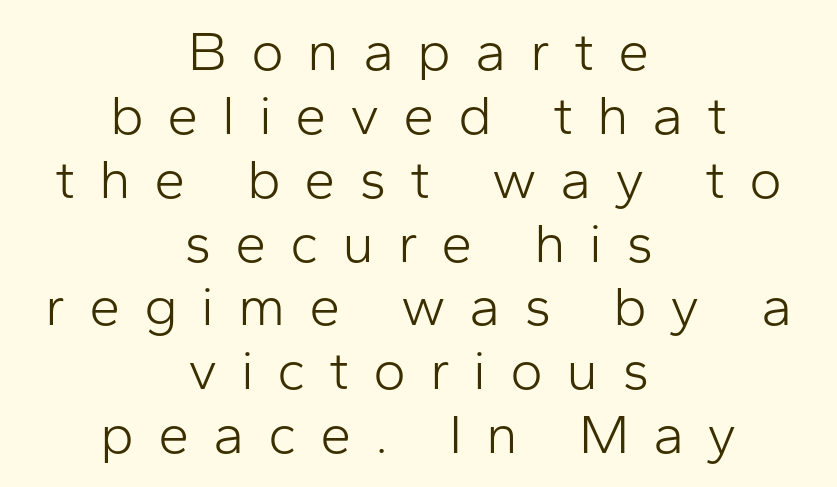
Q: Is the text bold? A: No.
Q: Is the text italic (slanted)? A: No, it is upright.
Q: Is the typeface a serif or a sans-serif typeface? A: Sans-serif.
Q: Is the text underlined? A: No.
Q: How is the paragraph aligned? A: Centered.
Q: Is the spacing between letters normal or unusually wide? A: Unusually wide.
Q: Is the spacing between lines tight, normal or loose? A: Tight.
Q: Width (condensed, normal, or wide)? A: Normal.
Q: Stroke contrast? A: Low.
Q: x-height? A: Medium.
Q: Monospaced? A: No.
